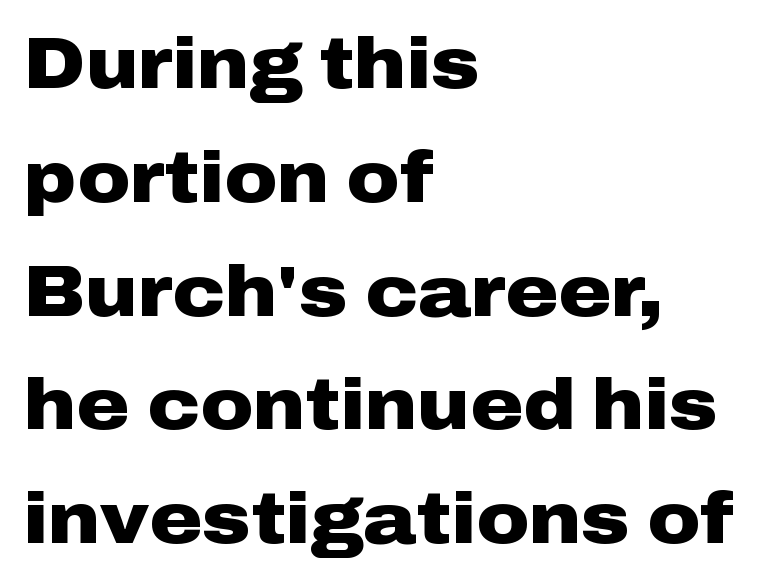
{"serif": "no", "italic": "no", "bold": "yes", "weight": "heavy", "width": "wide", "stroke_contrast": "low", "x_height": "medium", "monospaced": "no", "underline": "no", "align": "left", "line_spacing": "normal", "line_spacing_ratio": 1.58, "letter_spacing": "normal", "letter_spacing_em": 0.0, "glyph_px": 72}
